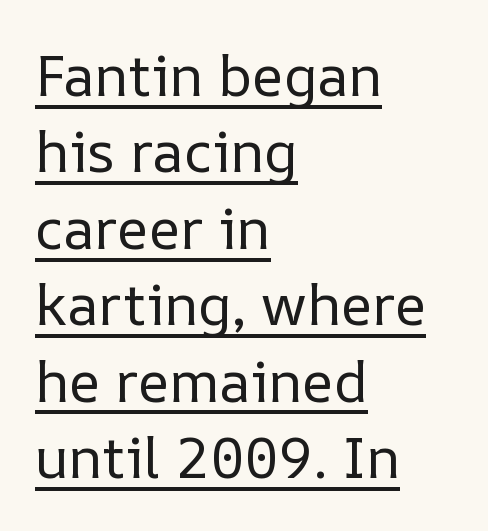
A continuous stroke trails under the words, as in a hyperlink. Unlike italic type, these characters show no tilt at all. The passage is arranged the way most books set body copy — flush left. The passage shown is typed in a proportional face where columns would drift. Line spacing here is normal.
